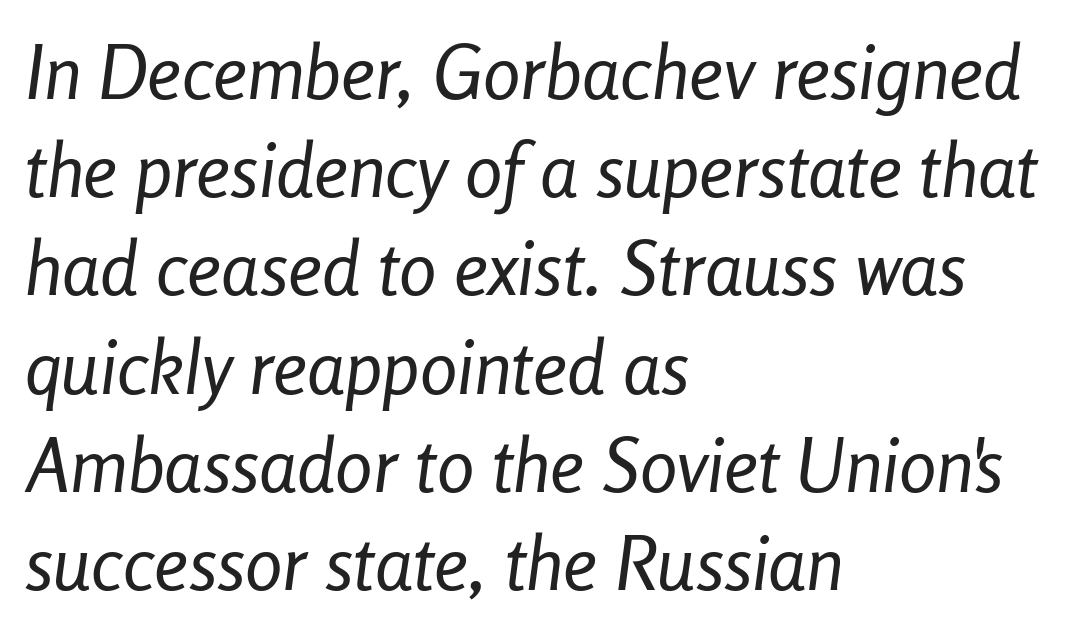
The image shows 75 px regular-weight, condensed type, italic (leaning right); set left-aligned, normal line spacing (1.31x), normal letter spacing, not underlined; low stroke contrast and a medium x-height.
